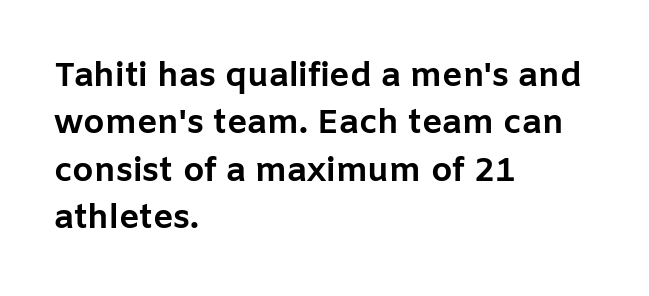
{"serif": "no", "italic": "no", "bold": "yes", "weight": "bold", "width": "normal", "stroke_contrast": "low", "x_height": "medium", "monospaced": "no", "underline": "no", "align": "left", "line_spacing": "normal", "line_spacing_ratio": 1.39, "letter_spacing": "normal", "letter_spacing_em": 0.0, "glyph_px": 34}
